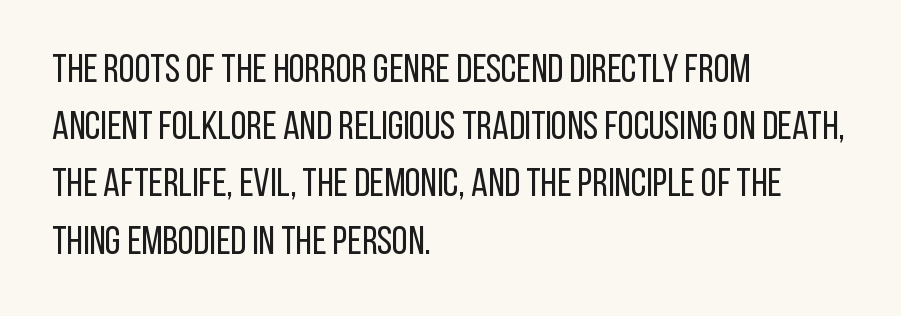
Weight class: somewhere from thin through regular. Glance below the letters and you will spot only blank space. Leftover space on each line is placed entirely after the last word. The type family on display is of the sans-serif kind. Rendered with straight, roman letterforms.
